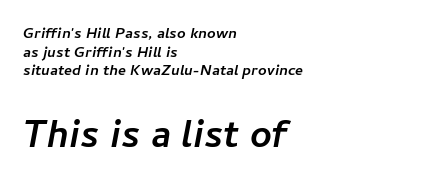
Which chunk is bigger? The second one — the bottom block dwarfs the top. Characters are canted at an angle relative to the baseline's perpendicular. Quick note: underline off. The passage is arranged the way most books set body copy — flush left.
